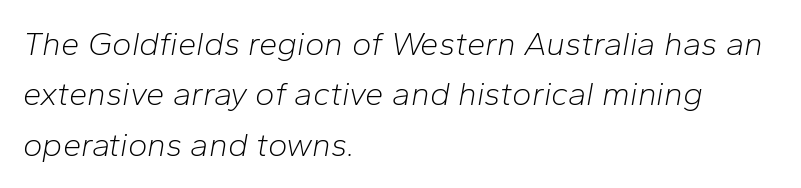
The axis of the letterforms is tilted away from vertical. Nothing unusual about the tracking: characters are spaced as the font intends. Reading down the column, the eye jumps a familiar distance to each next line. Nothing heavy about these letters — not bold at all. You could not count columns in this text — the font is proportionally spaced.
